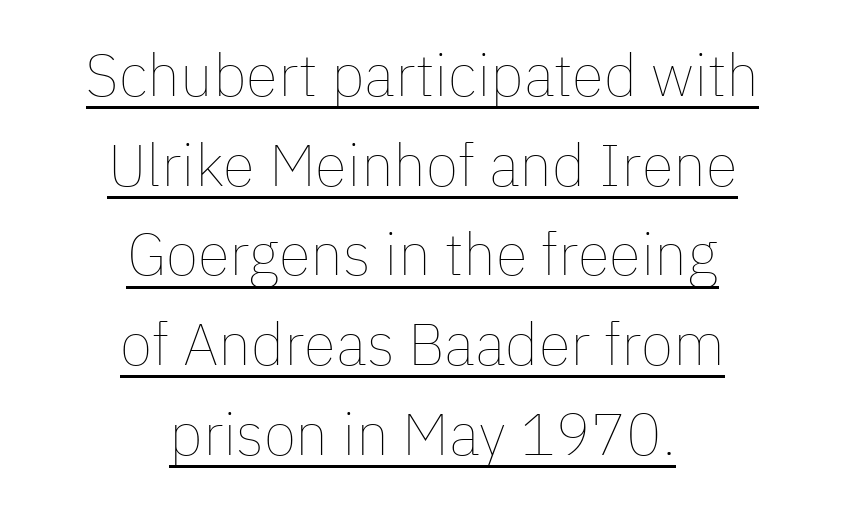
No chunkiness to these letters — they're not bold. A typesetter would call this proportional, since set widths differ per character. The line-height multiplier appears to be the usual default. Notice how the passage keeps no hard edge, just a central spine.
